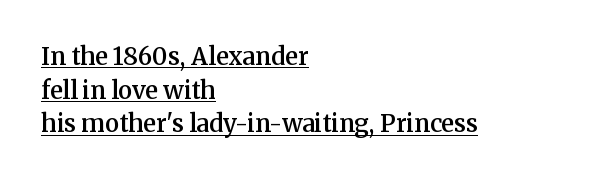
The image shows 24 px text type, upright; set left-aligned, normal line spacing (1.4x), normal letter spacing, underlined.
